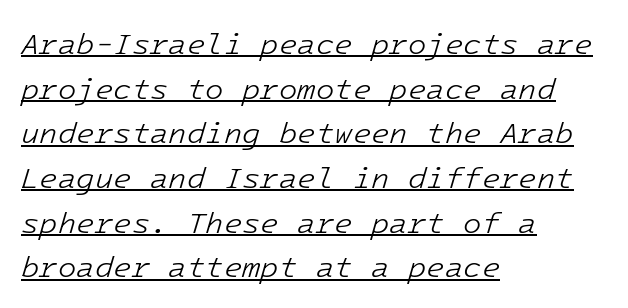
Q: Is the text bold? A: No.
Q: Is the text italic (slanted)? A: Yes, it leans right by about 16 degrees.
Q: Is the text underlined? A: Yes.
Q: How is the paragraph aligned? A: Left-aligned.
Q: Is the spacing between letters normal or unusually wide? A: Normal.
Q: Is the spacing between lines tight, normal or loose? A: Normal.
Q: Width (condensed, normal, or wide)? A: Normal.
Q: Stroke contrast? A: Low.
Q: x-height? A: Medium.
Q: Monospaced? A: Yes.
